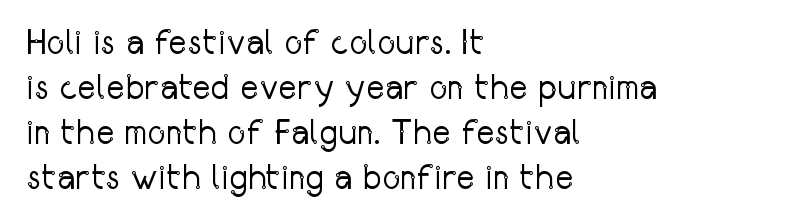
The image shows 35 px regular-weight, condensed sans-serif type, upright; set left-aligned, normal line spacing (1.29x), normal letter spacing, not underlined; low stroke contrast and a medium x-height.
